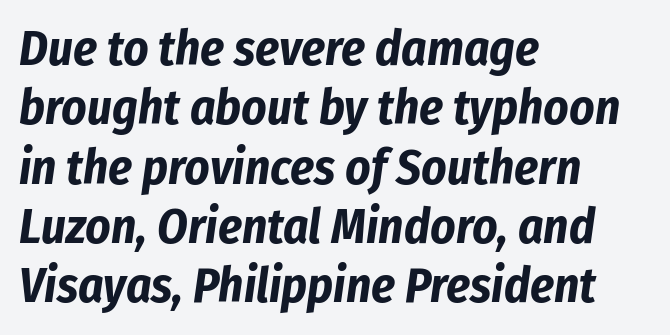
The image shows 49 px bold, condensed type, italic (leaning right); set left-aligned, line spacing 1.21x, normal letter spacing, not underlined; low stroke contrast and a medium x-height.
